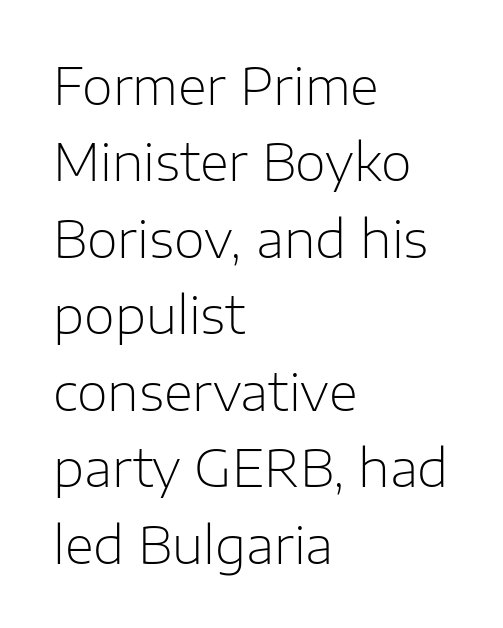
Q: Is the text bold? A: No.
Q: Is the text italic (slanted)? A: No, it is upright.
Q: Is the typeface a serif or a sans-serif typeface? A: Sans-serif.
Q: Is the text underlined? A: No.
Q: How is the paragraph aligned? A: Left-aligned.
Q: Is the spacing between letters normal or unusually wide? A: Normal.
Q: Is the spacing between lines tight, normal or loose? A: Normal.
Q: Width (condensed, normal, or wide)? A: Normal.
Q: Stroke contrast? A: Low.
Q: x-height? A: Medium.
Q: Monospaced? A: No.
